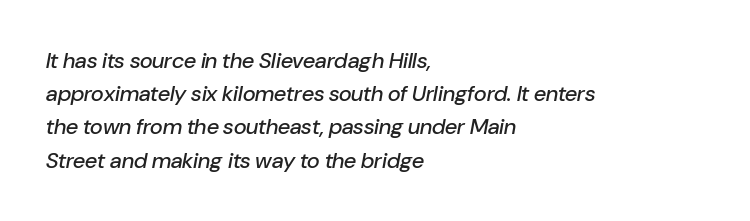
{"italic": "yes", "lean": "right", "slant_degrees": 10, "underline": "no", "align": "left", "line_spacing": "normal", "line_spacing_ratio": 1.51, "letter_spacing": "normal", "letter_spacing_em": 0.0, "glyph_px": 22}
